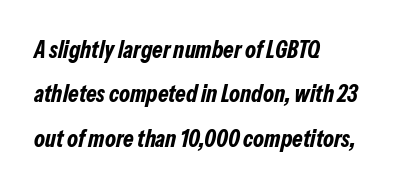
Q: Is the text bold? A: Yes.
Q: Is the text italic (slanted)? A: Yes, it leans right by about 13 degrees.
Q: Is the text underlined? A: No.
Q: How is the paragraph aligned? A: Left-aligned.
Q: Is the spacing between letters normal or unusually wide? A: Normal.
